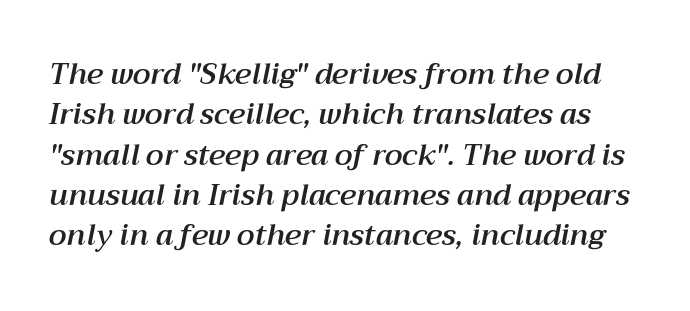
A clean baseline with only descenders dipping below it. Compared with typical body copy, the letter spacing here is the same. A typesetter would call this proportional, since set widths differ per character. This sample keeps an unexceptional amount of space between lines. A typesetter would mark this as italic.
